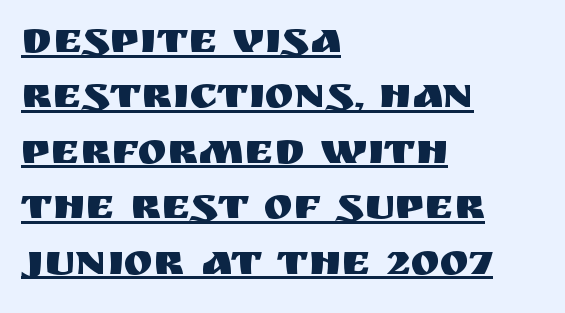
{"serif": "no", "italic": "no", "width": "normal", "stroke_contrast": "medium", "x_height": "large", "monospaced": "no", "underline": "yes", "align": "left", "line_spacing": "normal", "line_spacing_ratio": 1.26, "letter_spacing": "normal", "letter_spacing_em": 0.0, "glyph_px": 44}
